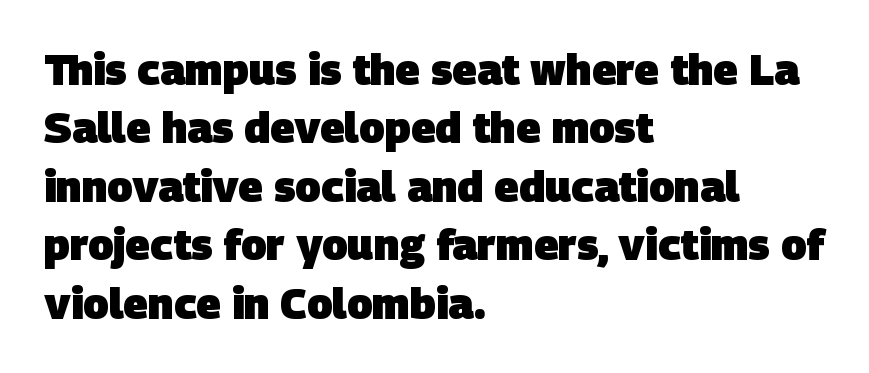
{"serif": "no", "bold": "yes", "weight": "heavy", "width": "normal", "stroke_contrast": "low", "x_height": "large", "monospaced": "no", "underline": "no", "align": "left", "line_spacing": "normal", "line_spacing_ratio": 1.39, "letter_spacing": "normal", "letter_spacing_em": 0.0, "glyph_px": 42}
